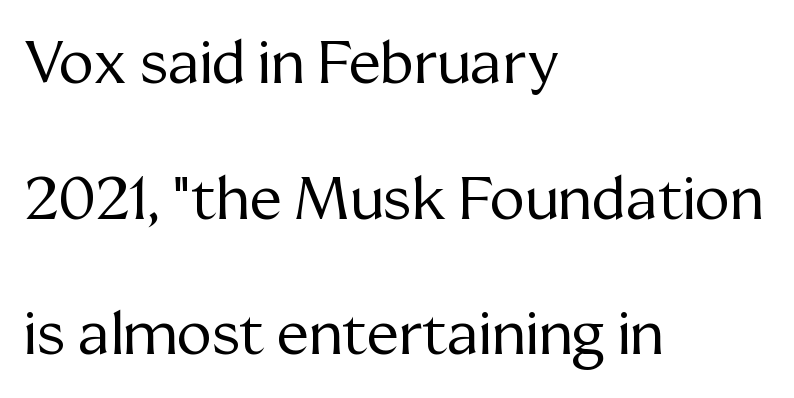
Q: Is the text bold? A: No.
Q: Is the text italic (slanted)? A: No, it is upright.
Q: Is the typeface a serif or a sans-serif typeface? A: Serif.
Q: Is the text underlined? A: No.
Q: How is the paragraph aligned? A: Left-aligned.
Q: Is the spacing between letters normal or unusually wide? A: Normal.
Q: Is the spacing between lines tight, normal or loose? A: Loose.
Q: Width (condensed, normal, or wide)? A: Normal.
Q: Stroke contrast? A: Medium.
Q: x-height? A: Medium.
Q: Monospaced? A: No.
